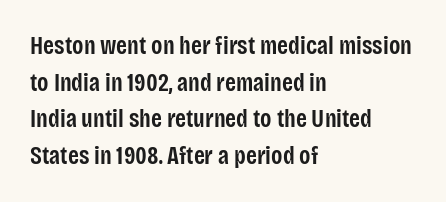
{"italic": "no", "bold": "semi", "underline": "no", "align": "left", "line_spacing": "normal", "line_spacing_ratio": 1.47, "letter_spacing": "normal", "letter_spacing_em": 0.0, "glyph_px": 25}
